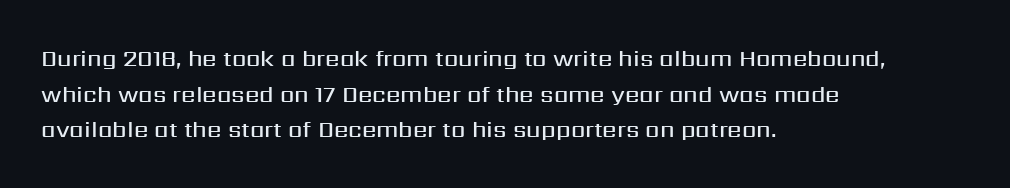
The image shows 23 px text type, upright; set left-aligned, normal line spacing (1.55x), normal letter spacing, not underlined.
